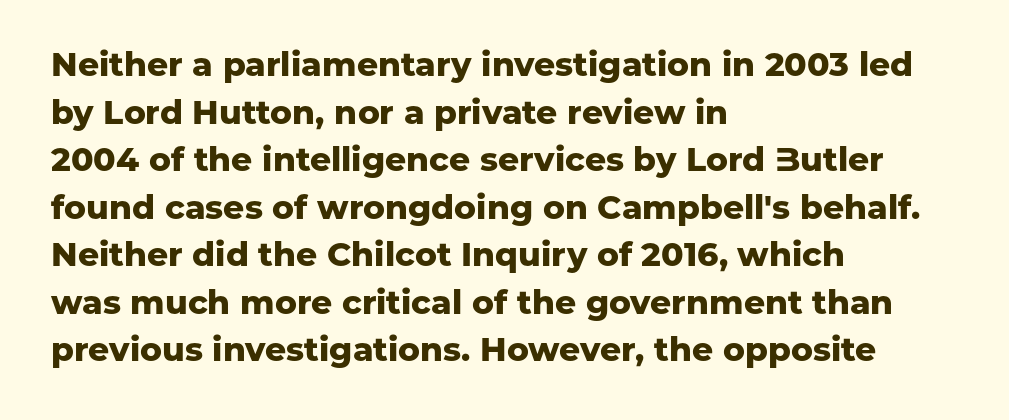
The image shows 33 px heavy sans-serif type, upright; set left-aligned, normal line spacing (1.44x), normal letter spacing, not underlined; low stroke contrast and a medium x-height.
